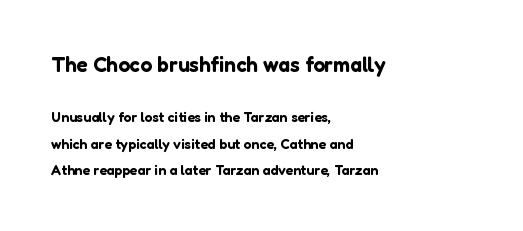
Q: Is the text italic (slanted)? A: No, it is upright.
Q: Is the text underlined? A: No.
Q: How is the paragraph aligned? A: Left-aligned.
Q: Is the spacing between letters normal or unusually wide? A: Normal.
Q: Is the spacing between lines tight, normal or loose? A: Loose.
Q: Which block of text is set in a larger size, the first (top) or the second (bottom)? A: The first (top) one.
